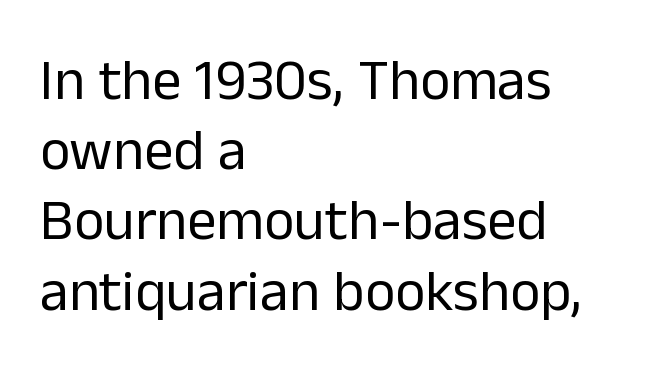
The image shows 58 px regular-weight sans-serif type, upright; set left-aligned, line spacing 1.21x, normal letter spacing, not underlined; low stroke contrast and a medium x-height.
